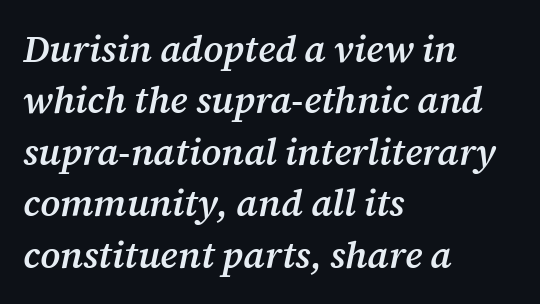
Q: Is the text bold? A: Semi-bold.
Q: Is the text italic (slanted)? A: Yes, it leans right by about 12 degrees.
Q: Is the typeface a serif or a sans-serif typeface? A: Serif.
Q: Is the text underlined? A: No.
Q: How is the paragraph aligned? A: Left-aligned.
Q: Is the spacing between letters normal or unusually wide? A: Normal.
Q: Is the spacing between lines tight, normal or loose? A: Normal.
Q: Width (condensed, normal, or wide)? A: Normal.
Q: Stroke contrast? A: Medium.
Q: x-height? A: Medium.
Q: Monospaced? A: No.
